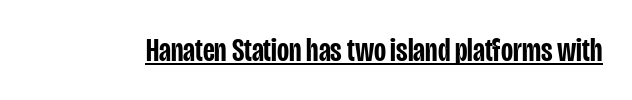
Q: Is the text bold? A: Semi-bold.
Q: Is the text italic (slanted)? A: No, it is upright.
Q: Is the typeface a serif or a sans-serif typeface? A: Sans-serif.
Q: Is the text underlined? A: Yes.
Q: Is the spacing between letters normal or unusually wide? A: Normal.
Q: Width (condensed, normal, or wide)? A: Condensed.
Q: Stroke contrast? A: Low.
Q: x-height? A: Large.
Q: Monospaced? A: No.
